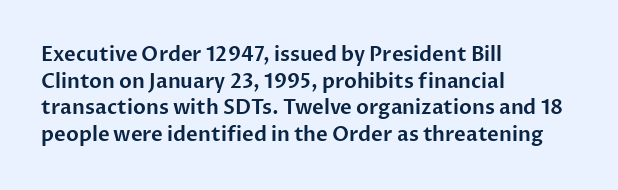
Which margin do the lines hug? The left one — the right edge is uneven. Do the letters lean? They stand straight. Students, note that the glyphs here touch the page at normal intervals. The block of text has a typical density, with ordinary space between rows. Unmarked baselines from the first word to the last.
